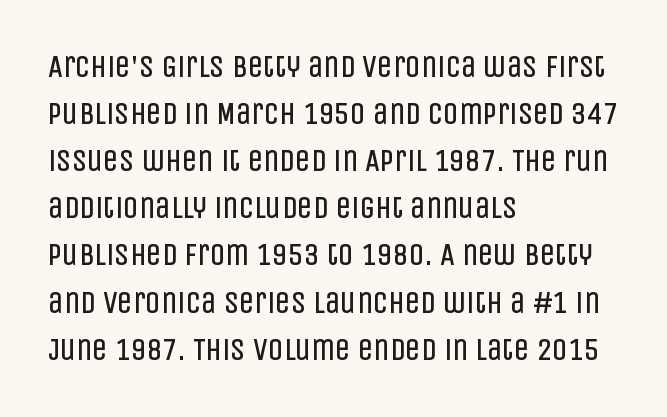
These lines are rendered in a variable-pitch font. This sample uses a sans-serif face. The lettering stays uniformly vertical, giving the passage a roman look. Inter-character spacing is left at the font's built-in metrics.
